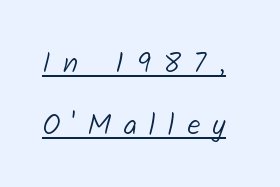
The image shows 30 px light sans-serif type; set loose line spacing (2.08x), unusually wide letter spacing (+0.4 em), underlined; low stroke contrast and a medium x-height.
